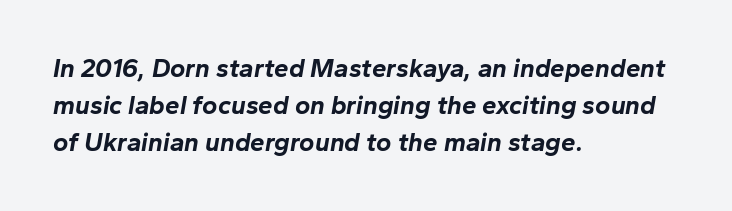
Compared with typical paragraphs, the rows here are spaced about the same. Typeset ragged right — the left edge is the straight one. An italicized treatment has been applied to the whole sample. As a designer I'd log this as weight 700, bold. Bare-footed words on every line.
